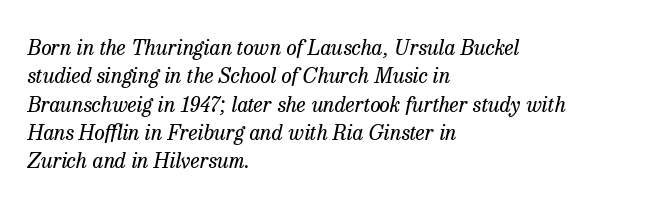
{"italic": "yes", "lean": "right", "slant_degrees": 13, "bold": "no", "underline": "no", "align": "left", "line_spacing": "normal", "line_spacing_ratio": 1.35, "letter_spacing": "normal", "letter_spacing_em": 0.0, "glyph_px": 21}
